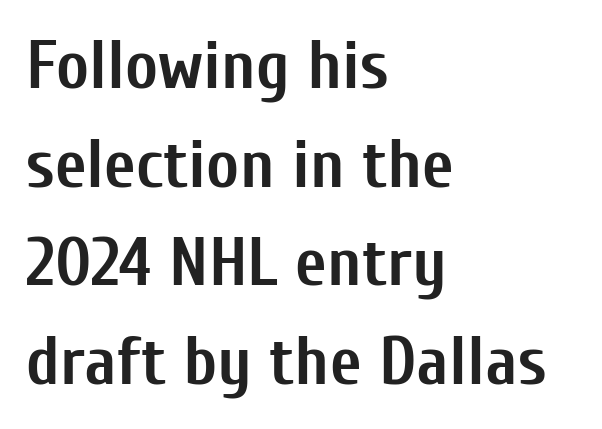
Strokes here are thick enough to call this a true bold. Tracking here is standard; glyphs follow each other at the usual distance. Alignment: flush left. Proportional: the letters do not fall into vertical columns. Unlike italic type, these characters show no tilt at all.
